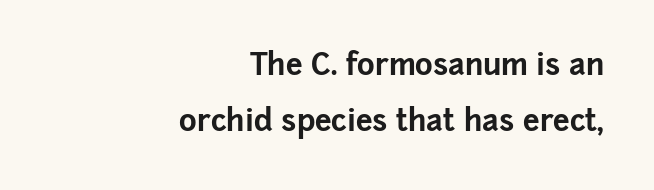
The lettering holds an erect, upright posture throughout. Weight: bold. Type without underlining. Font category for this specimen: sans-serif. Between one letter and the next there's only the usual sliver of space.
